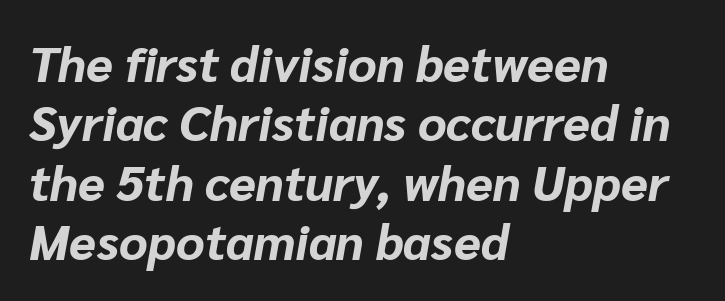
Q: Is the text bold? A: Yes.
Q: Is the text italic (slanted)? A: Yes, it leans right by about 10 degrees.
Q: Is the text underlined? A: No.
Q: How is the paragraph aligned? A: Left-aligned.
Q: Is the spacing between letters normal or unusually wide? A: Normal.
Q: Width (condensed, normal, or wide)? A: Normal.
Q: Stroke contrast? A: Low.
Q: x-height? A: Medium.
Q: Monospaced? A: No.
